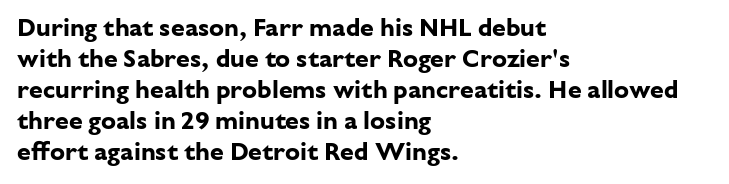
The image shows 25 px bold type, upright; set left-aligned, line spacing 1.24x, normal letter spacing, not underlined.
